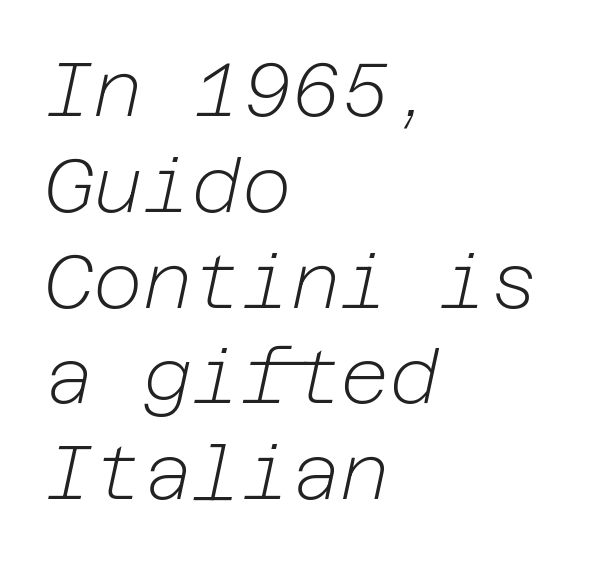
The image shows 76 px light type, italic (leaning right); set left-aligned, normal line spacing (1.26x), normal letter spacing, not underlined; low stroke contrast and a medium x-height.
